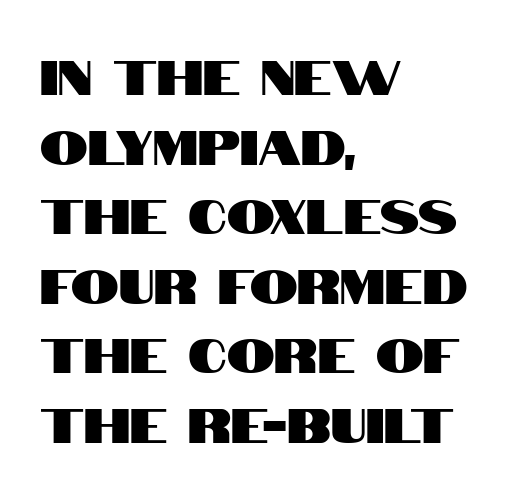
Q: Is the text italic (slanted)? A: No, it is upright.
Q: Is the typeface a serif or a sans-serif typeface? A: Sans-serif.
Q: Is the text underlined? A: No.
Q: How is the paragraph aligned? A: Left-aligned.
Q: Is the spacing between letters normal or unusually wide? A: Normal.
Q: Is the spacing between lines tight, normal or loose? A: Normal.
Q: Width (condensed, normal, or wide)? A: Condensed.
Q: Stroke contrast? A: High.
Q: x-height? A: Large.
Q: Monospaced? A: No.
